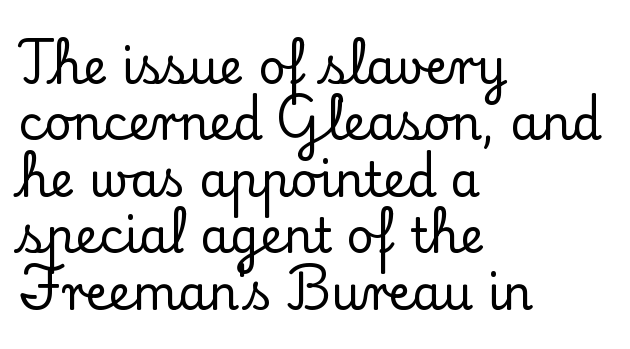
Serif or sans? Serif — the stroke terminals have little feet. This sample has the flowing, uneven cadence of proportional lettering. Short note: letters normally spaced. The words here are not underlined.
